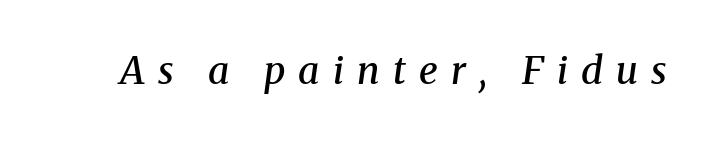
Q: Is the text bold? A: Semi-bold.
Q: Is the text italic (slanted)? A: Yes, it leans right by about 8 degrees.
Q: Is the typeface a serif or a sans-serif typeface? A: Serif.
Q: Is the text underlined? A: No.
Q: Is the spacing between letters normal or unusually wide? A: Unusually wide.
Q: Width (condensed, normal, or wide)? A: Normal.
Q: Stroke contrast? A: Medium.
Q: x-height? A: Medium.
Q: Monospaced? A: No.
